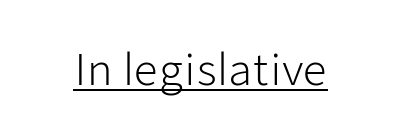
Q: Is the text bold? A: No.
Q: Is the text italic (slanted)? A: No, it is upright.
Q: Is the typeface a serif or a sans-serif typeface? A: Sans-serif.
Q: Is the text underlined? A: Yes.
Q: Is the spacing between letters normal or unusually wide? A: Normal.
Q: Width (condensed, normal, or wide)? A: Normal.
Q: Stroke contrast? A: Low.
Q: x-height? A: Medium.
Q: Monospaced? A: No.
